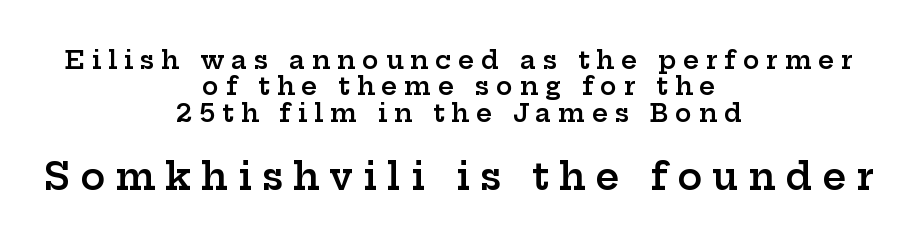
{"serif": "yes", "italic": "no", "bold": "semi", "weight": "semibold", "width": "wide", "stroke_contrast": "low", "x_height": "medium", "monospaced": "no", "underline": "no", "align": "center", "line_spacing": "tight", "line_spacing_ratio": 1.06, "letter_spacing": "wide", "letter_spacing_em": 0.27, "larger_block": "second", "size_ratio": 1.48, "glyph_px": 37}
